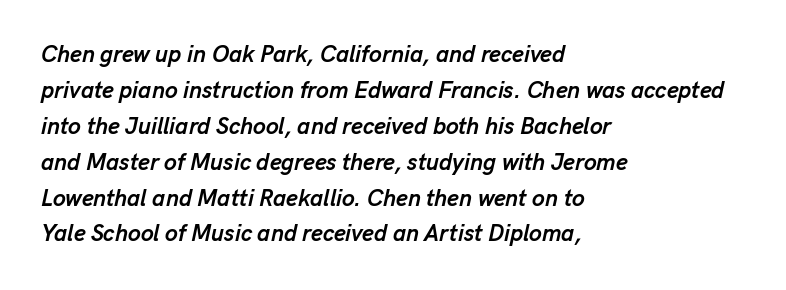
The typesetting leans heavy: a genuine bold. Inter-character spacing is left at the font's built-in metrics. The words here are not underlined. Would a proofreader flag this as italicized? Yes. How would I describe the line gaps? Plain and ordinary. Line beginnings align vertically; line endings do not.
